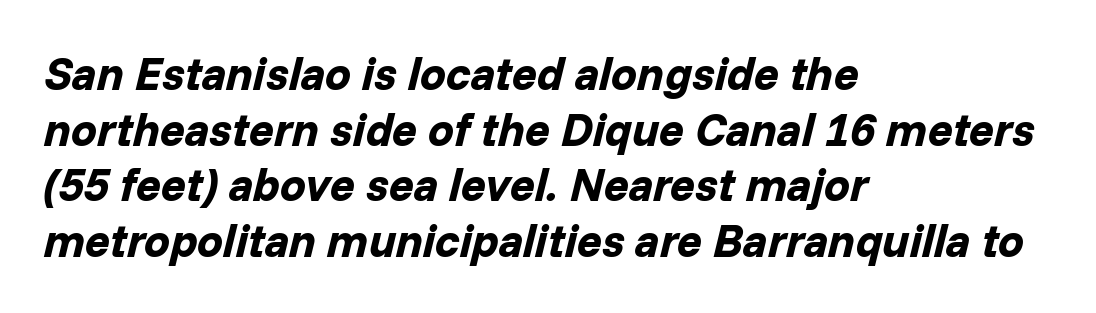
{"italic": "yes", "lean": "right", "slant_degrees": 14, "bold": "yes", "weight": "bold", "width": "normal", "stroke_contrast": "low", "x_height": "medium", "monospaced": "no", "underline": "no", "align": "left", "line_spacing_ratio": 1.21, "letter_spacing": "normal", "letter_spacing_em": 0.0, "glyph_px": 46}
